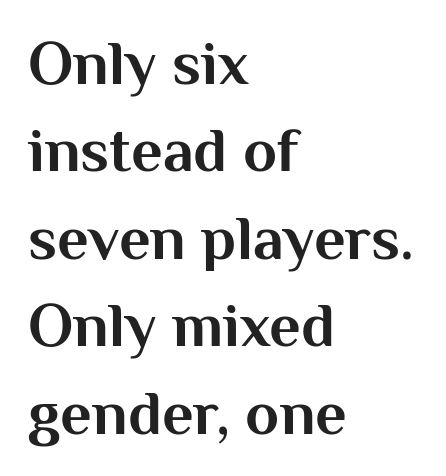
Style check: upright. Plain, unruled lines of type. Spacing verdict: proportional, widths tailored to each character. A typesetter would call this leading conventional body-copy spacing.
